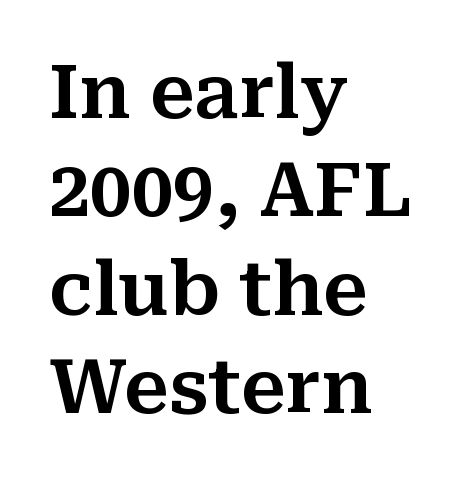
Check under the words: just untouched page. One-word summary of the alignment: left. Nope, not italic — everything's standing straight. Here the designer chose a conventional face with non-uniform glyph widths. Serif or sans? Serif — the stroke terminals have little feet. Each new line begins a customary step beneath the previous one.
